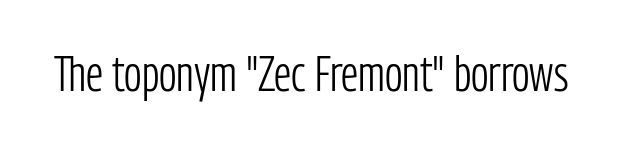
The font sits on the lighter half of the weight spectrum, regular included. Proportional: the letters do not fall into vertical columns. The axis of the letterforms is exactly vertical. Is this a sans? Yes — the strokes have no serifs. The type is set solid horizontally, with unmodified tracking. A bare baseline throughout the passage.
